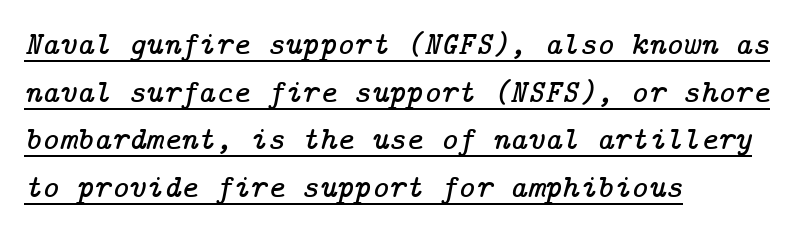
The image shows 33 px serif type, italic (leaning right); set left-aligned, normal line spacing (1.44x), normal letter spacing, underlined; low stroke contrast and a medium x-height.
